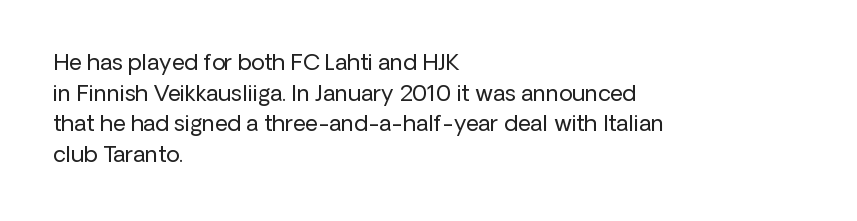
Here the glyphs are tracked normally, forming tight word shapes. This sample keeps an unexceptional amount of space between lines. Every character sits straight up, as roman type does. Each stroke keeps to a modest, everyday thickness or less. This rendering uses left alignment, leaving the right contour irregular. Descenders are the only things crossing below the line.
